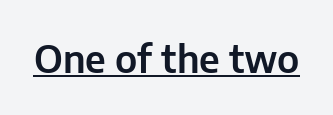
Q: Is the text italic (slanted)? A: No, it is upright.
Q: Is the typeface a serif or a sans-serif typeface? A: Sans-serif.
Q: Is the text underlined? A: Yes.
Q: Is the spacing between letters normal or unusually wide? A: Normal.
Q: Width (condensed, normal, or wide)? A: Normal.
Q: Stroke contrast? A: Low.
Q: x-height? A: Medium.
Q: Monospaced? A: No.
